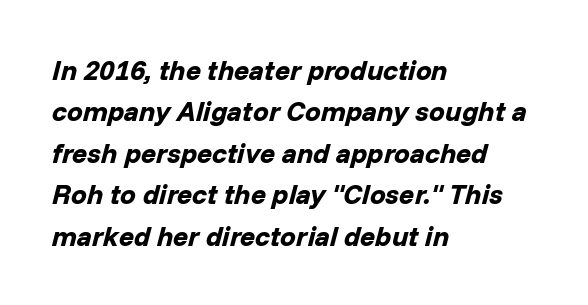
The image shows 28 px bold type, italic (leaning right); set left-aligned, normal line spacing (1.48x), normal letter spacing, not underlined; low stroke contrast and a medium x-height.
